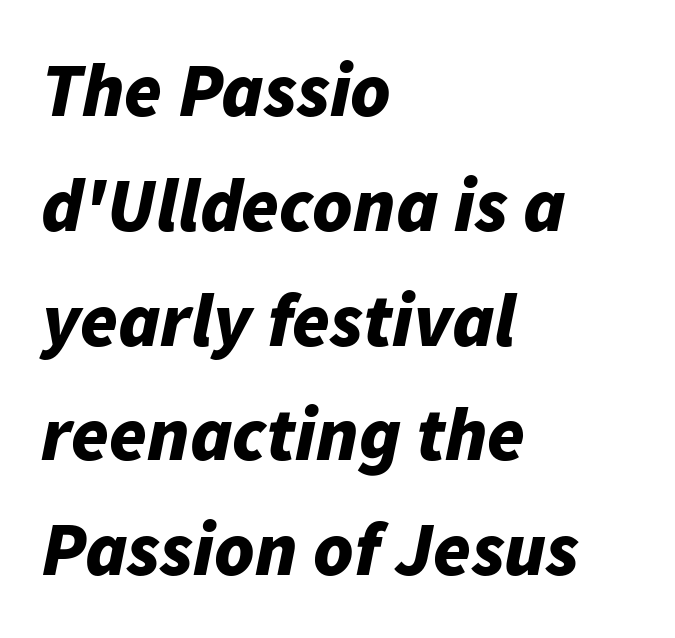
The passage shown is typed in a proportional face where columns would drift. Look at the tracking — it's just the regular setting, nothing added. A clean baseline with only descenders dipping below it. As a designer I'd log this as weight 700, bold. Vertical spacing — default. Rendered with sloped, italic letterforms.
